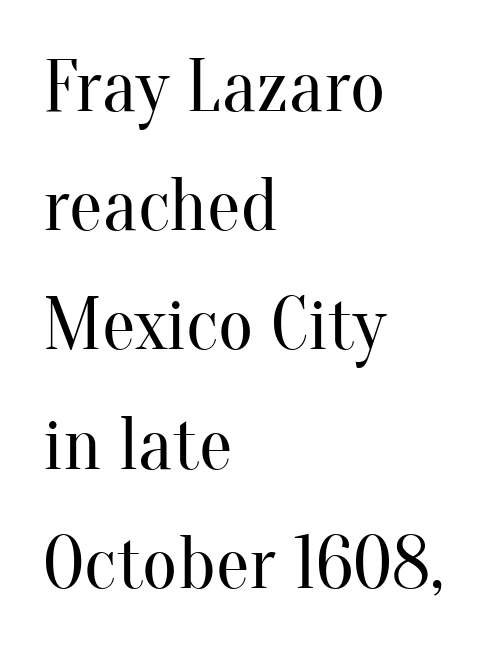
The image shows 75 px regular-weight serif type, upright; set left-aligned, normal line spacing (1.59x), normal letter spacing, not underlined; medium stroke contrast and a small x-height.
